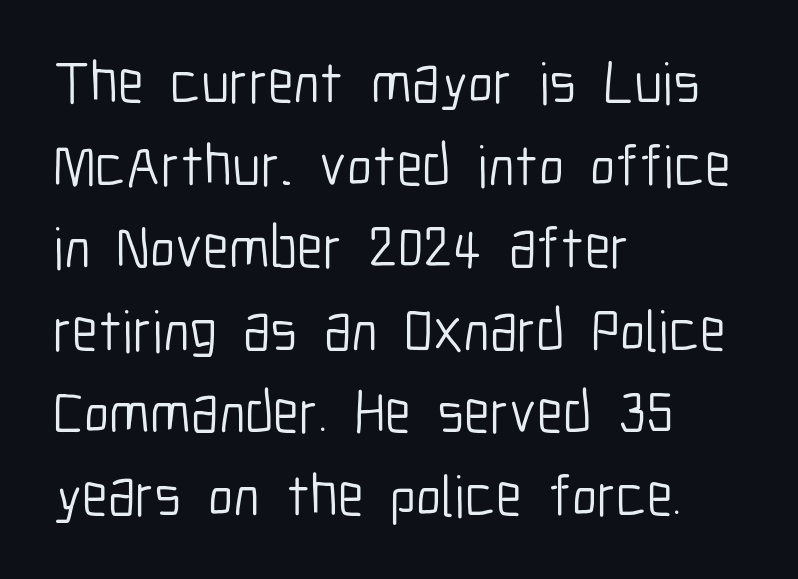
Q: Is the text bold? A: No.
Q: Is the text italic (slanted)? A: No, it is upright.
Q: Is the typeface a serif or a sans-serif typeface? A: Sans-serif.
Q: Is the text underlined? A: No.
Q: How is the paragraph aligned? A: Left-aligned.
Q: Is the spacing between letters normal or unusually wide? A: Normal.
Q: Is the spacing between lines tight, normal or loose? A: Normal.
Q: Width (condensed, normal, or wide)? A: Condensed.
Q: Stroke contrast? A: Low.
Q: x-height? A: Medium.
Q: Monospaced? A: No.
